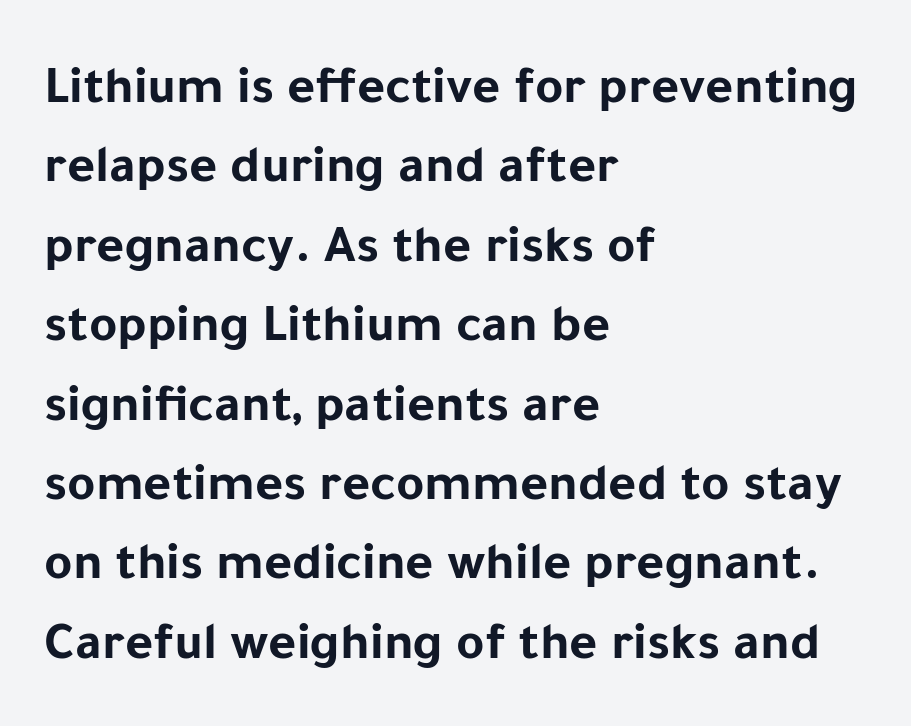
Between one letter and the next there's only the usual sliver of space. Typographically, this falls in the sans-serif category. A bare baseline throughout the passage. This is roman type, the default non-slanted kind.
